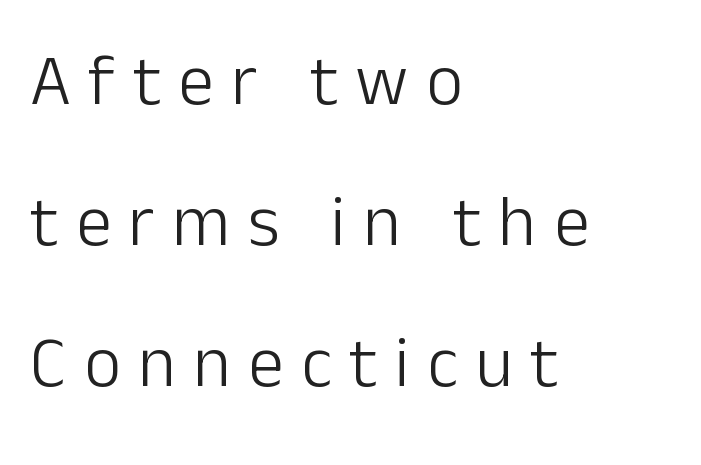
The image shows 72 px light sans-serif type, upright; set left-aligned, loose line spacing (1.96x), unusually wide letter spacing (+0.24 em), not underlined; low stroke contrast and a medium x-height.
